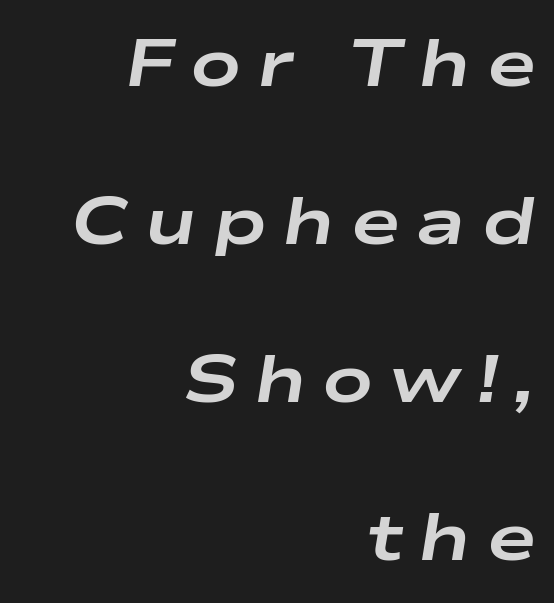
{"italic": "yes", "lean": "right", "slant_degrees": 9, "bold": "yes", "weight": "bold", "width": "wide", "stroke_contrast": "low", "x_height": "medium", "monospaced": "no", "underline": "no", "align": "right", "line_spacing": "loose", "line_spacing_ratio": 2.36, "letter_spacing": "wide", "letter_spacing_em": 0.23, "glyph_px": 67}
